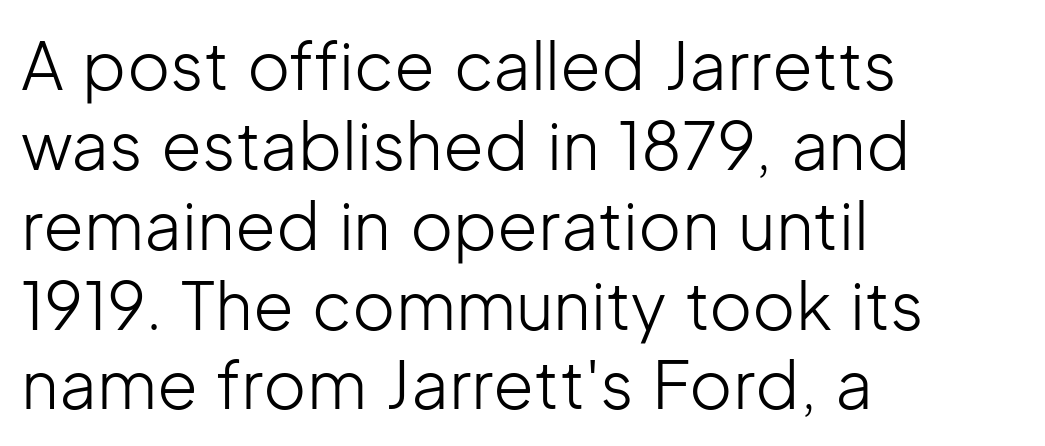
The image shows 66 px light sans-serif type, upright; set left-aligned, line spacing 1.21x, normal letter spacing, not underlined; low stroke contrast and a medium x-height.
